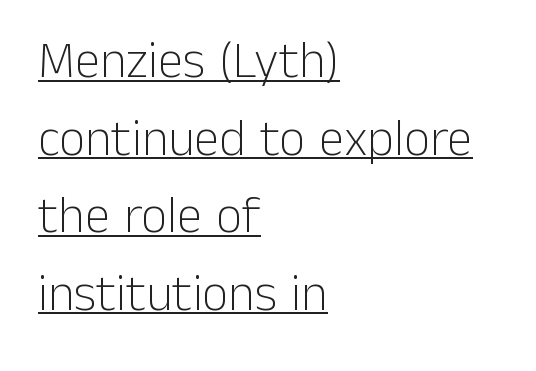
{"serif": "no", "italic": "no", "bold": "no", "weight": "light", "width": "normal", "stroke_contrast": "low", "x_height": "medium", "monospaced": "no", "underline": "yes", "align": "left", "line_spacing": "normal", "line_spacing_ratio": 1.52, "letter_spacing": "normal", "letter_spacing_em": 0.0, "glyph_px": 51}
